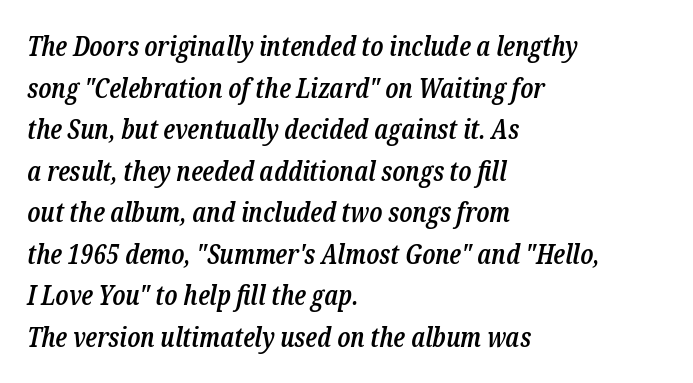
A typesetter would call this leading conventional body-copy spacing. The words here are not underlined. Horizontally, the lines are justified to the leading edge only. This sample uses an oblique cut, with every glyph tilted off the vertical. The tracking reads as untouched default to a designer's eye. A semibold gives these letters moderate extra thickness, short of bold.
